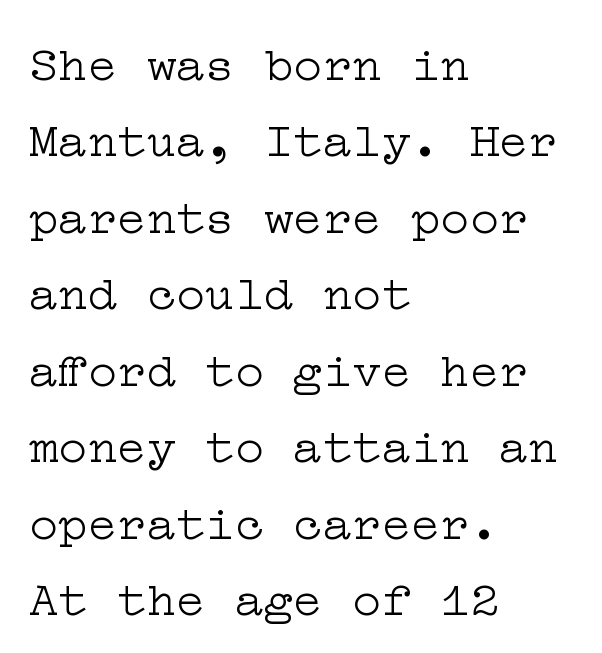
Q: Is the text bold? A: No.
Q: Is the text italic (slanted)? A: No, it is upright.
Q: Is the typeface a serif or a sans-serif typeface? A: Serif.
Q: Is the text underlined? A: No.
Q: How is the paragraph aligned? A: Left-aligned.
Q: Is the spacing between letters normal or unusually wide? A: Normal.
Q: Is the spacing between lines tight, normal or loose? A: Normal.
Q: Width (condensed, normal, or wide)? A: Wide.
Q: Stroke contrast? A: Low.
Q: x-height? A: Medium.
